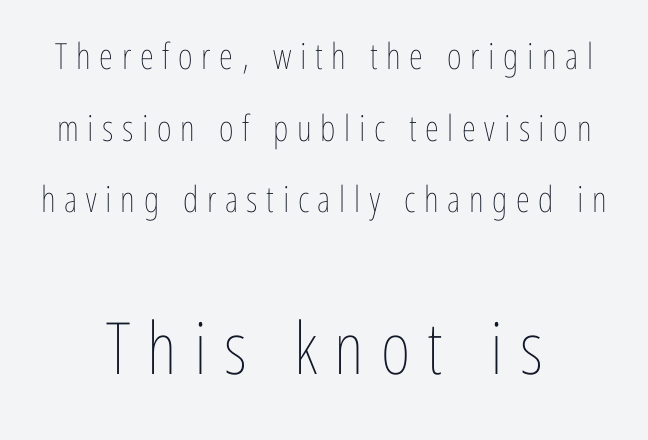
{"italic": "no", "bold": "no", "weight": "thin", "width": "condensed", "stroke_contrast": "low", "x_height": "medium", "monospaced": "no", "underline": "no", "align": "center", "line_spacing": "loose", "line_spacing_ratio": 1.99, "letter_spacing": "wide", "letter_spacing_em": 0.24, "larger_block": "second", "size_ratio": 2.0, "glyph_px": 72}
